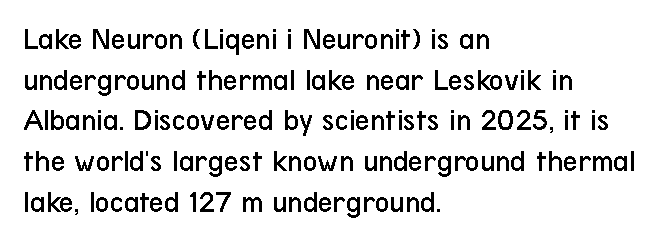
Q: Is the text bold? A: No.
Q: Is the text italic (slanted)? A: No, it is upright.
Q: Is the typeface a serif or a sans-serif typeface? A: Sans-serif.
Q: Is the text underlined? A: No.
Q: How is the paragraph aligned? A: Left-aligned.
Q: Is the spacing between letters normal or unusually wide? A: Normal.
Q: Is the spacing between lines tight, normal or loose? A: Normal.
Q: Width (condensed, normal, or wide)? A: Condensed.
Q: Stroke contrast? A: Low.
Q: x-height? A: Medium.
Q: Monospaced? A: No.
